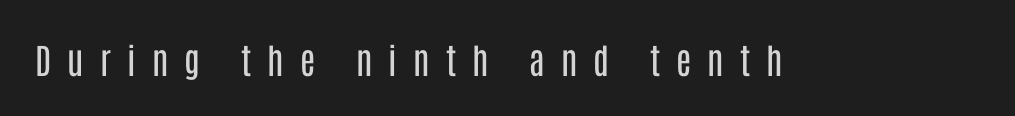
Q: Is the text bold? A: No.
Q: Is the text italic (slanted)? A: No, it is upright.
Q: Is the typeface a serif or a sans-serif typeface? A: Sans-serif.
Q: Is the text underlined? A: No.
Q: Is the spacing between letters normal or unusually wide? A: Unusually wide.
Q: Width (condensed, normal, or wide)? A: Condensed.
Q: Stroke contrast? A: Low.
Q: x-height? A: Large.
Q: Monospaced? A: No.
